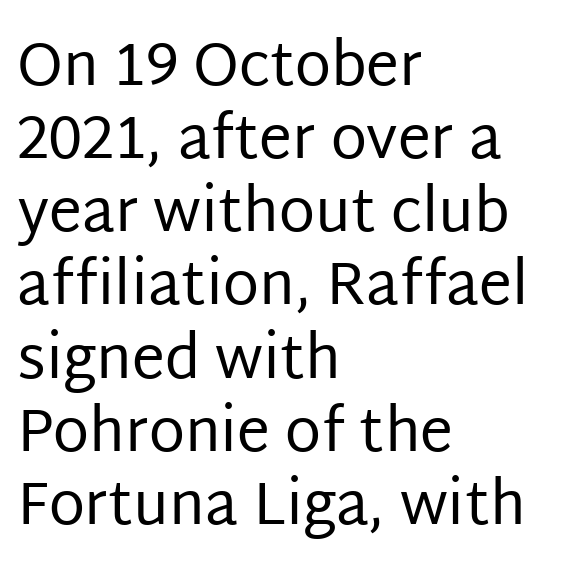
These lines were composed using upright roman letters. Stems here are at most as thick as an everyday book face. Honestly, there is no underline to notice here at all. Is this a sans? Yes — the strokes have no serifs.
